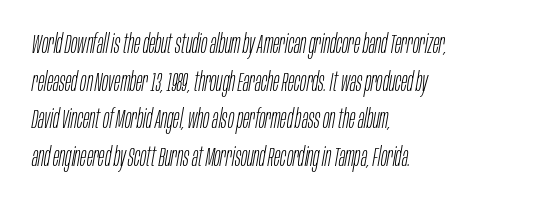
Q: Is the text bold? A: No.
Q: Is the text italic (slanted)? A: Yes, it leans right by about 10 degrees.
Q: Is the text underlined? A: No.
Q: How is the paragraph aligned? A: Left-aligned.
Q: Is the spacing between letters normal or unusually wide? A: Normal.
Q: Is the spacing between lines tight, normal or loose? A: Normal.
